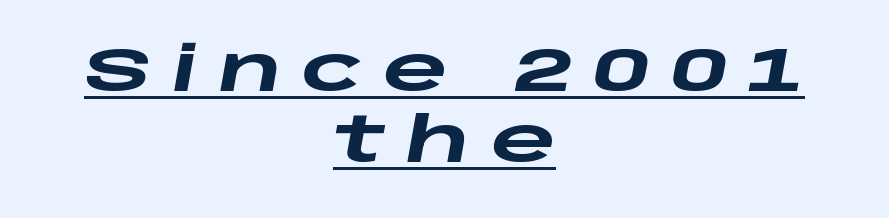
Q: Is the text bold? A: Yes.
Q: Is the text italic (slanted)? A: Yes, it leans right by about 10 degrees.
Q: Is the text underlined? A: Yes.
Q: How is the paragraph aligned? A: Centered.
Q: Is the spacing between letters normal or unusually wide? A: Unusually wide.
Q: Is the spacing between lines tight, normal or loose? A: Tight.
Q: Width (condensed, normal, or wide)? A: Wide.
Q: Stroke contrast? A: Low.
Q: x-height? A: Large.
Q: Monospaced? A: No.
